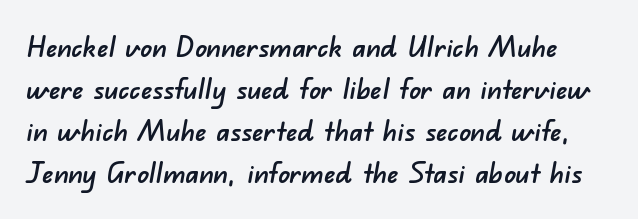
Q: Is the typeface a serif or a sans-serif typeface? A: Sans-serif.
Q: Is the text underlined? A: No.
Q: Is the spacing between letters normal or unusually wide? A: Normal.
Q: Is the spacing between lines tight, normal or loose? A: Normal.
Q: Width (condensed, normal, or wide)? A: Normal.
Q: Stroke contrast? A: Low.
Q: x-height? A: Small.
Q: Monospaced? A: No.
